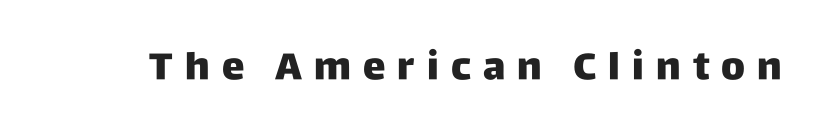
Tracking here is generous; glyphs stand well apart from one another. On the weight axis this lands at bold, roughly 700. If you drew a line through each stem, it would be perfectly vertical. Varying glyph widths throughout — classic text-font behaviour.
